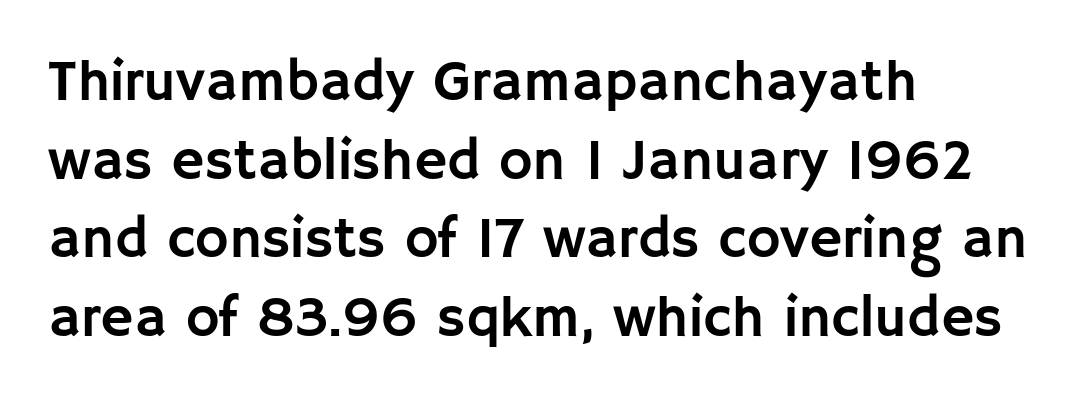
Q: Is the text italic (slanted)? A: No, it is upright.
Q: Is the typeface a serif or a sans-serif typeface? A: Sans-serif.
Q: Is the text underlined? A: No.
Q: How is the paragraph aligned? A: Left-aligned.
Q: Is the spacing between letters normal or unusually wide? A: Normal.
Q: Is the spacing between lines tight, normal or loose? A: Normal.
Q: Width (condensed, normal, or wide)? A: Normal.
Q: Stroke contrast? A: Low.
Q: x-height? A: Large.
Q: Monospaced? A: No.
